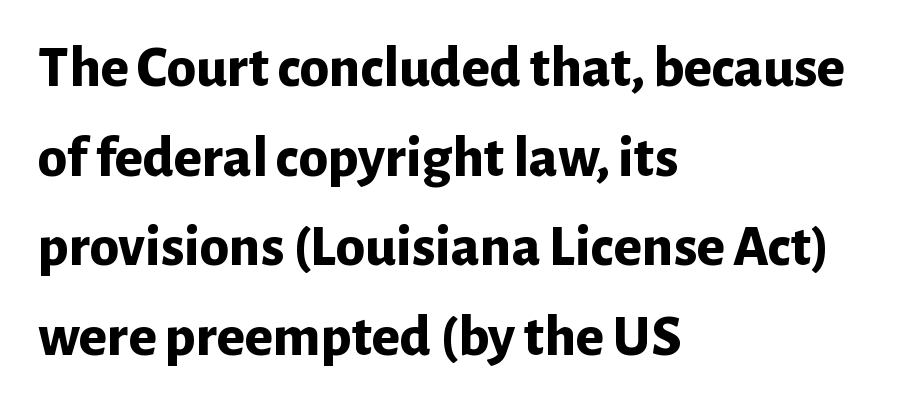
The image shows 59 px bold sans-serif type, upright; set left-aligned, normal line spacing (1.52x), normal letter spacing, not underlined; low stroke contrast and a medium x-height.
